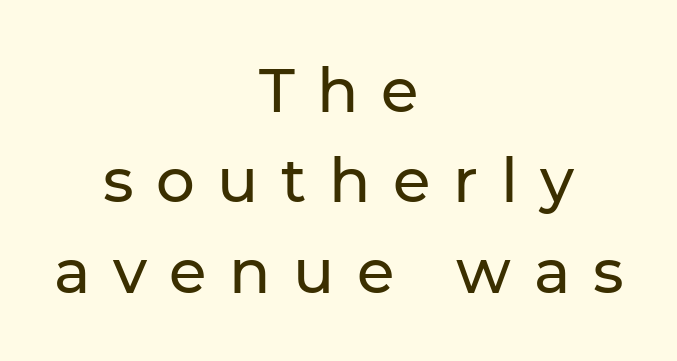
You could only call the tracking loose — the letters float apart. The rendering shows plain stroke endings on the letterforms — a sans-serif design. Varying glyph widths throughout — classic text-font behaviour. This is the regular roman posture of the typeface.
